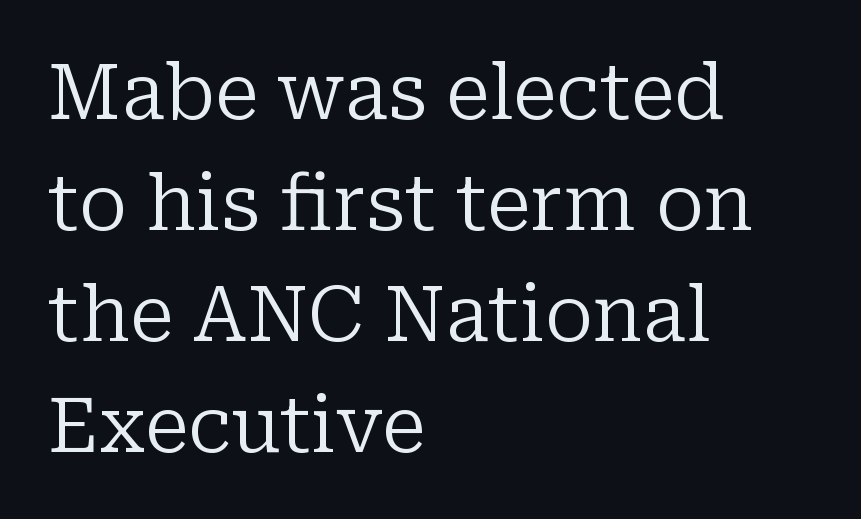
{"serif": "yes", "italic": "no", "bold": "no", "weight": "regular", "width": "normal", "stroke_contrast": "low", "x_height": "medium", "monospaced": "no", "underline": "no", "align": "left", "line_spacing": "normal", "line_spacing_ratio": 1.46, "letter_spacing": "normal", "letter_spacing_em": 0.0, "glyph_px": 76}
